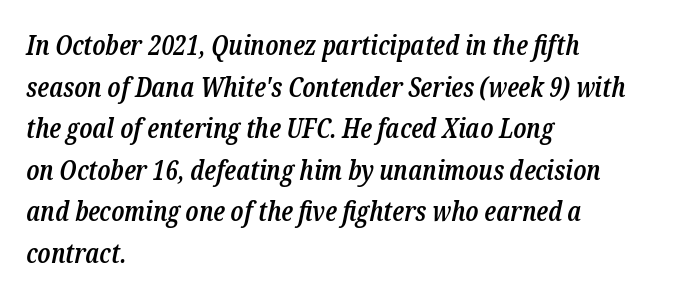
The image shows 27 px text type, italic (leaning right); set left-aligned, normal line spacing (1.54x), normal letter spacing, not underlined.
